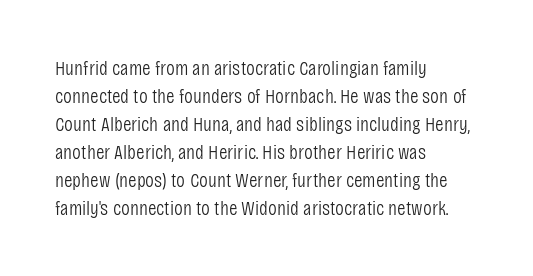
Q: Is the text bold? A: No.
Q: Is the text italic (slanted)? A: No, it is upright.
Q: Is the text underlined? A: No.
Q: How is the paragraph aligned? A: Left-aligned.
Q: Is the spacing between letters normal or unusually wide? A: Normal.
Q: Is the spacing between lines tight, normal or loose? A: Normal.
